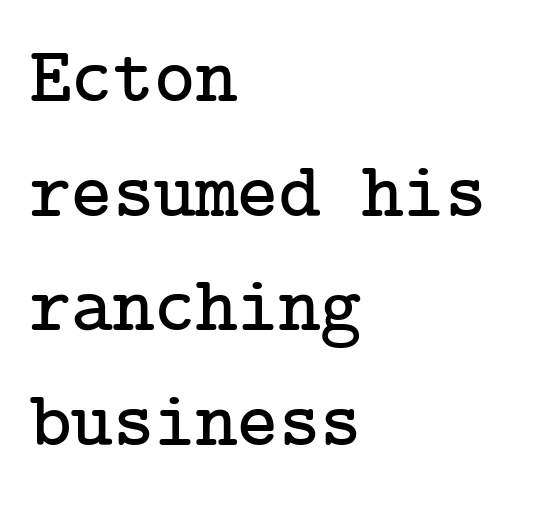
Q: Is the text italic (slanted)? A: No, it is upright.
Q: Is the typeface a serif or a sans-serif typeface? A: Serif.
Q: Is the text underlined? A: No.
Q: How is the paragraph aligned? A: Left-aligned.
Q: Is the spacing between letters normal or unusually wide? A: Normal.
Q: Is the spacing between lines tight, normal or loose? A: Normal.
Q: Width (condensed, normal, or wide)? A: Normal.
Q: Stroke contrast? A: Low.
Q: x-height? A: Medium.
